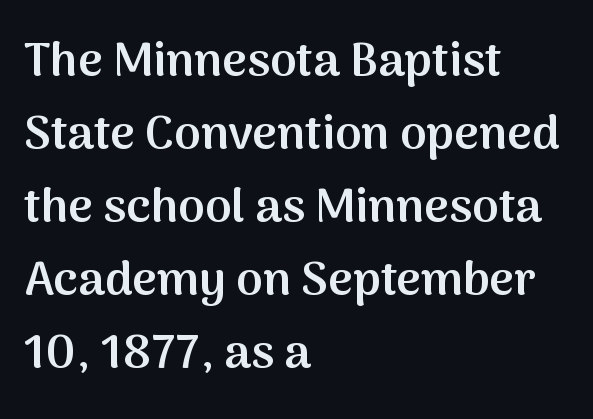
The image shows 48 px semibold sans-serif type, upright; set left-aligned, normal line spacing (1.52x), normal letter spacing, not underlined; medium stroke contrast and a medium x-height.
